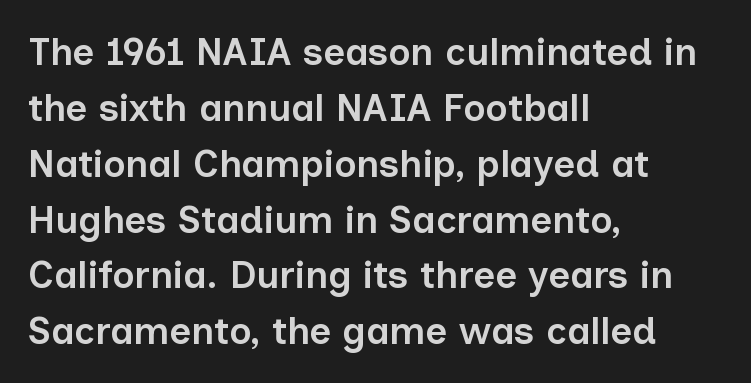
The image shows 38 px semibold sans-serif type, upright; set left-aligned, normal line spacing (1.47x), normal letter spacing, not underlined; low stroke contrast and a medium x-height.
